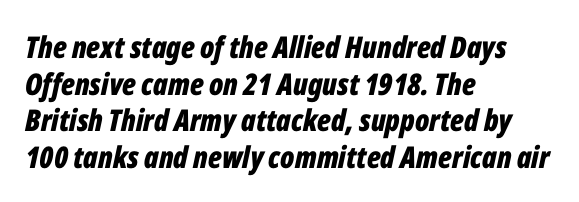
The font is running at its bold setting. Rendered with sloped, italic letterforms. Here the designer chose a conventional face with non-uniform glyph widths. Letters rest on an invisible, unmarked baseline. Where is the straight margin? On the left. Honestly, the letter spacing is just normal — you wouldn't notice it.
